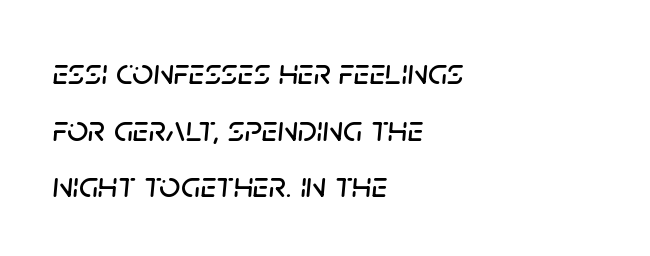
Q: Is the text italic (slanted)? A: Yes, it leans right by about 5 degrees.
Q: Is the text underlined? A: No.
Q: How is the paragraph aligned? A: Left-aligned.
Q: Is the spacing between letters normal or unusually wide? A: Normal.
Q: Is the spacing between lines tight, normal or loose? A: Normal.
Q: Width (condensed, normal, or wide)? A: Normal.
Q: Stroke contrast? A: Low.
Q: x-height? A: Large.
Q: Monospaced? A: No.
